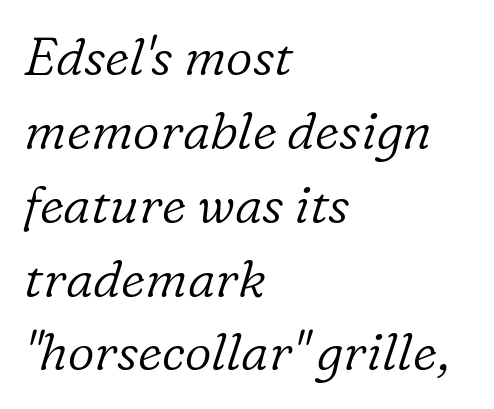
Q: Is the text bold? A: No.
Q: Is the text italic (slanted)? A: Yes, it leans right by about 16 degrees.
Q: Is the typeface a serif or a sans-serif typeface? A: Serif.
Q: Is the text underlined? A: No.
Q: How is the paragraph aligned? A: Left-aligned.
Q: Is the spacing between letters normal or unusually wide? A: Normal.
Q: Is the spacing between lines tight, normal or loose? A: Normal.
Q: Width (condensed, normal, or wide)? A: Normal.
Q: Stroke contrast? A: Low.
Q: x-height? A: Medium.
Q: Monospaced? A: No.
